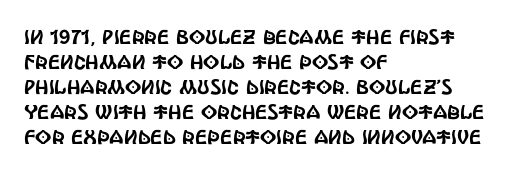
The space between consecutive lines is moderate. The area under the type is left untouched. The letters sit at their default tracking, neither squeezed nor spread. If you drew a line through each stem, it would be perfectly vertical. This rendering uses left alignment, leaving the right contour irregular.
